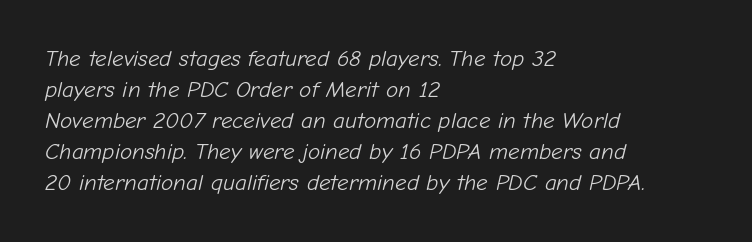
The image shows 23 px text type, italic (leaning right); set left-aligned, normal line spacing (1.35x), normal letter spacing, not underlined.
